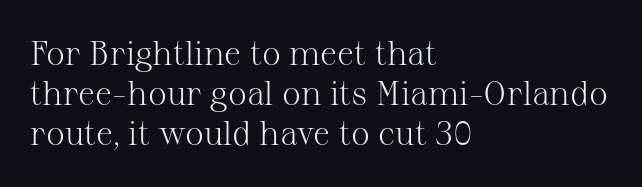
Stems here are at most as thick as an everyday book face. A typesetter would call this zero additional tracking. No word sits above an underline. The designer went with a serif here, giving each stem small feet. In terms of posture, this sample is upright.
